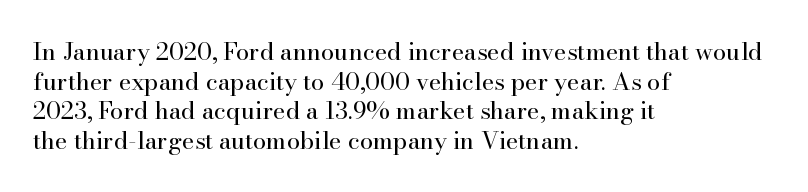
The image shows 24 px text type, upright; set left-aligned, line spacing 1.23x, normal letter spacing, not underlined.
